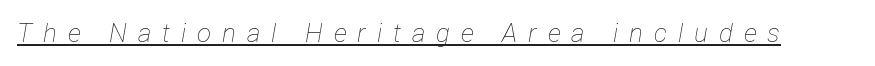
Has an underline been added? It has. Is the stroke heavy? The answer is a plain regular-or-lighter. The passage shown has open, widely tracked lettering throughout. The whole block is typeset with a tilt.
